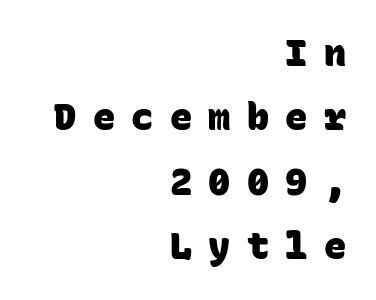
{"serif": "no", "bold": "yes", "weight": "heavy", "width": "normal", "stroke_contrast": "low", "x_height": "large", "monospaced": "yes", "underline": "no", "align": "right", "line_spacing_ratio": 1.74, "letter_spacing": "wide", "letter_spacing_em": 0.44, "glyph_px": 37}
